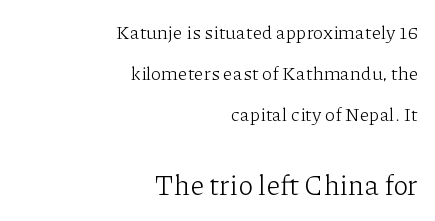
{"serif": "yes", "italic": "no", "bold": "no", "weight": "light", "width": "normal", "stroke_contrast": "low", "x_height": "medium", "monospaced": "no", "underline": "no", "align": "right", "line_spacing": "loose", "line_spacing_ratio": 2.16, "letter_spacing": "normal", "letter_spacing_em": 0.0, "larger_block": "second", "size_ratio": 1.47, "glyph_px": 28}
